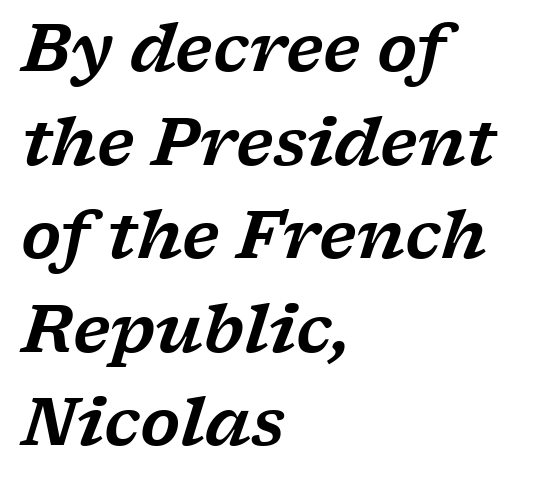
Q: Is the text italic (slanted)? A: Yes, it leans right by about 17 degrees.
Q: Is the typeface a serif or a sans-serif typeface? A: Serif.
Q: Is the text underlined? A: No.
Q: How is the paragraph aligned? A: Left-aligned.
Q: Is the spacing between letters normal or unusually wide? A: Normal.
Q: Is the spacing between lines tight, normal or loose? A: Normal.
Q: Width (condensed, normal, or wide)? A: Wide.
Q: Stroke contrast? A: Low.
Q: x-height? A: Medium.
Q: Monospaced? A: No.
